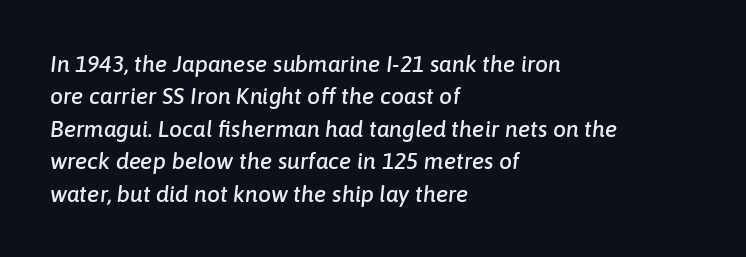
The passage shown leans; its letterforms are oblique. Honestly, the row spacing looks completely unremarkable. Caption: multi-line text, flush left, ragged right. Nothing unusual about the tracking: characters are spaced as the font intends. The string is rendered with underlining switched off.
